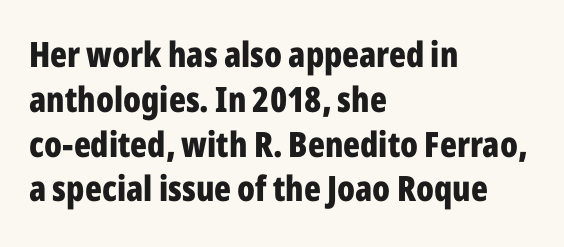
Q: Is the text bold? A: Yes.
Q: Is the text italic (slanted)? A: No, it is upright.
Q: Is the typeface a serif or a sans-serif typeface? A: Sans-serif.
Q: Is the text underlined? A: No.
Q: How is the paragraph aligned? A: Left-aligned.
Q: Is the spacing between letters normal or unusually wide? A: Normal.
Q: Is the spacing between lines tight, normal or loose? A: Normal.
Q: Width (condensed, normal, or wide)? A: Condensed.
Q: Stroke contrast? A: Low.
Q: x-height? A: Medium.
Q: Monospaced? A: No.
